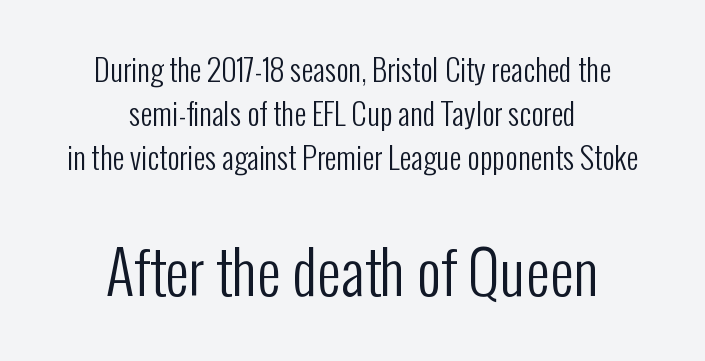
The image shows 59 px regular-weight, condensed sans-serif type, upright; set centered, normal line spacing (1.47x), normal letter spacing, not underlined; the second (bottom) block is 1.97x larger; low stroke contrast and a medium x-height.
